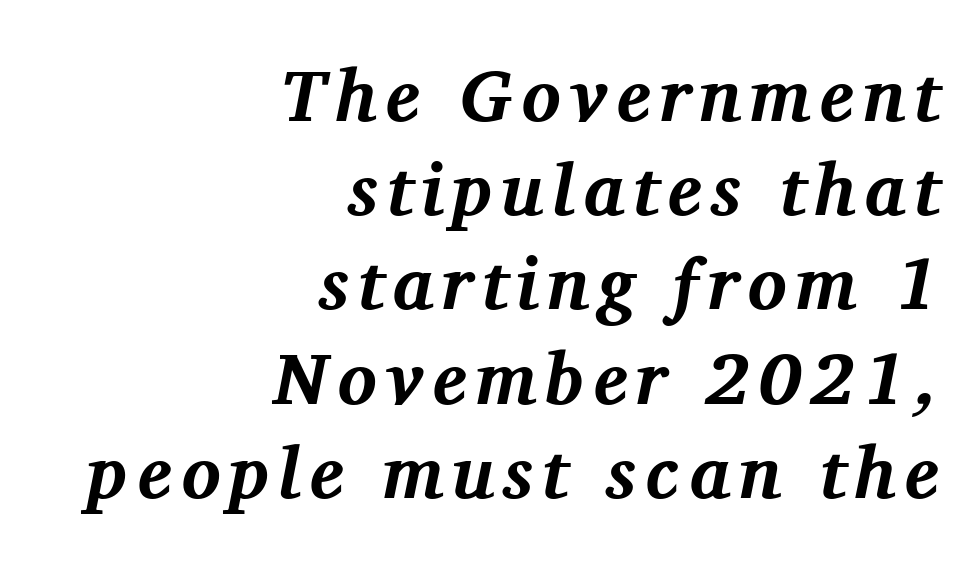
The image shows 73 px bold serif type, italic (leaning right); set right-aligned, normal line spacing (1.29x), not underlined; medium stroke contrast and a medium x-height.
